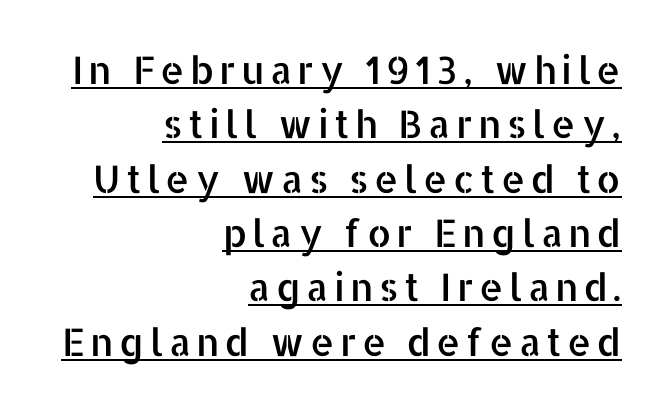
Q: Is the text italic (slanted)? A: No, it is upright.
Q: Is the typeface a serif or a sans-serif typeface? A: Sans-serif.
Q: Is the text underlined? A: Yes.
Q: How is the paragraph aligned? A: Right-aligned.
Q: Is the spacing between lines tight, normal or loose? A: Normal.
Q: Width (condensed, normal, or wide)? A: Normal.
Q: Stroke contrast? A: Low.
Q: x-height? A: Medium.
Q: Monospaced? A: No.
